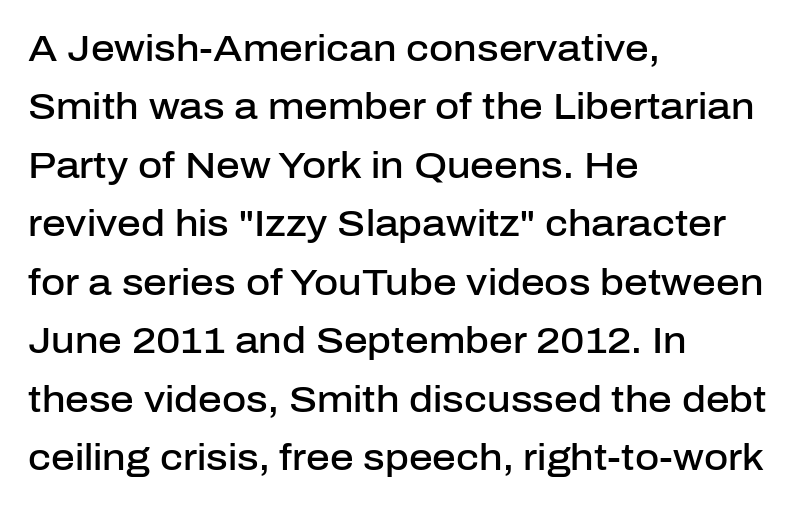
Here the designer chose a conventional face with non-uniform glyph widths. Type without underlining. In terms of letterform style, serifs are entirely absent. Line spacing here is normal.
